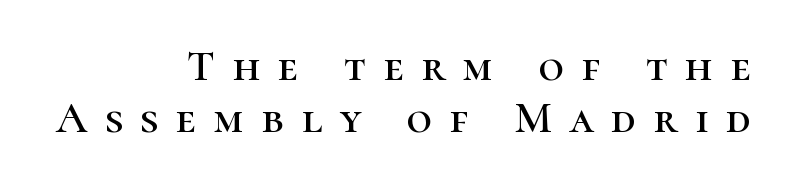
The image shows 44 px serif type, upright; set right-aligned, line spacing 1.18x, unusually wide letter spacing (+0.4 em), not underlined; high stroke contrast and a medium x-height.
